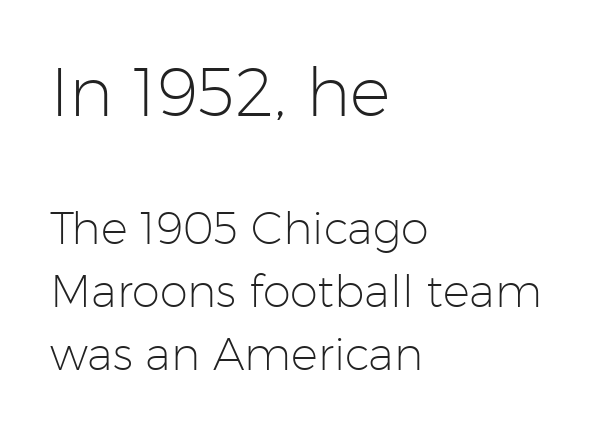
The image shows 68 px light sans-serif type, upright; set left-aligned, normal line spacing (1.4x), normal letter spacing, not underlined; the first (top) block is 1.51x larger; low stroke contrast and a medium x-height.
